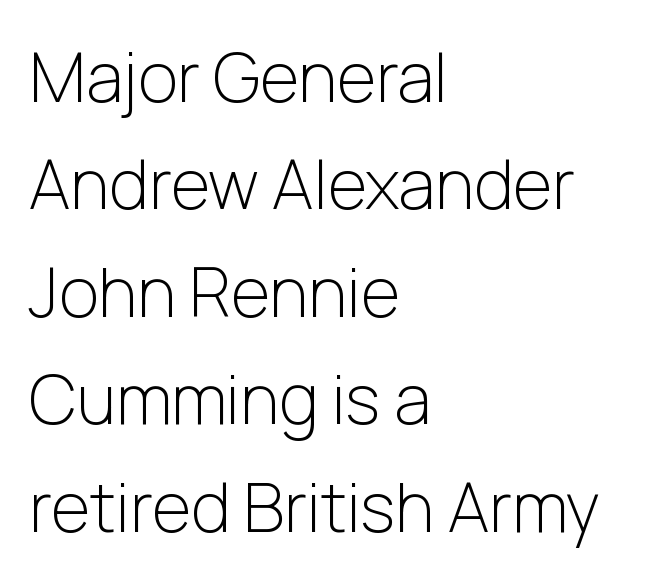
A student would call this left alignment; a typographer would say flush left, rag right. Tracking value appears to be zero — textbook default spacing. Letters rest on an invisible, unmarked baseline. Unbolded letterforms with no extra heft. The letters carry no serifs — their stems end cleanly without finishing strokes.
